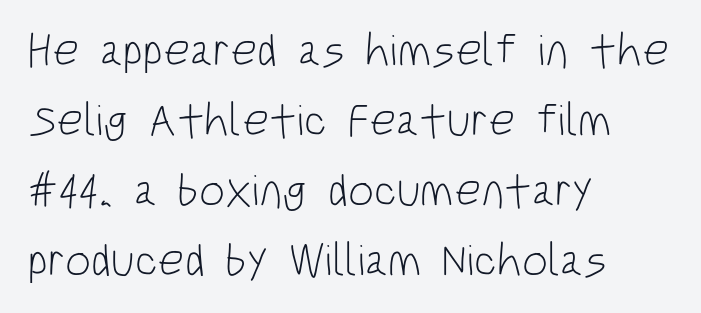
Q: Is the text bold? A: No.
Q: Is the text italic (slanted)? A: No, it is upright.
Q: Is the typeface a serif or a sans-serif typeface? A: Sans-serif.
Q: Is the text underlined? A: No.
Q: How is the paragraph aligned? A: Left-aligned.
Q: Is the spacing between letters normal or unusually wide? A: Normal.
Q: Is the spacing between lines tight, normal or loose? A: Normal.
Q: Width (condensed, normal, or wide)? A: Condensed.
Q: Stroke contrast? A: Low.
Q: x-height? A: Large.
Q: Monospaced? A: No.
